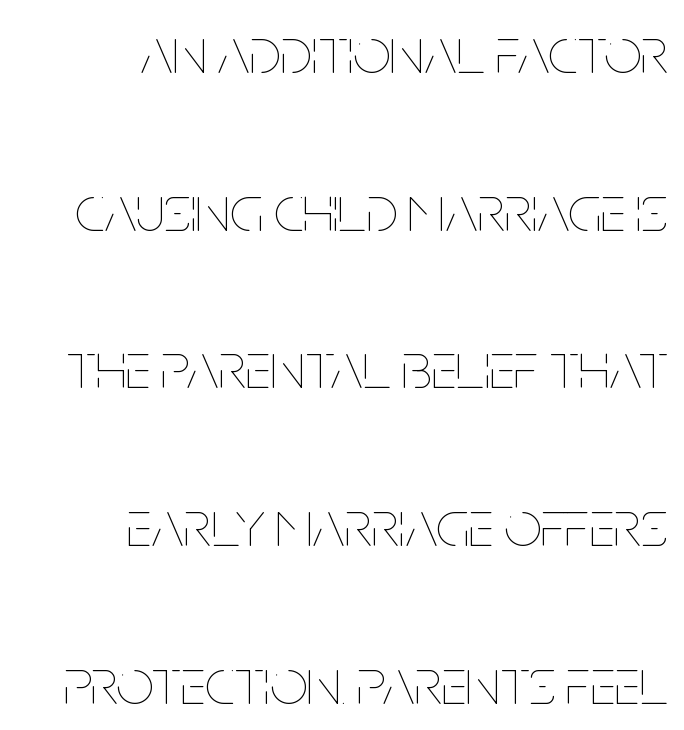
Q: Is the text bold? A: No.
Q: Is the text italic (slanted)? A: No, it is upright.
Q: Is the text underlined? A: No.
Q: How is the paragraph aligned? A: Right-aligned.
Q: Is the spacing between letters normal or unusually wide? A: Normal.
Q: Is the spacing between lines tight, normal or loose? A: Loose.
Q: Width (condensed, normal, or wide)? A: Condensed.
Q: Stroke contrast? A: Low.
Q: x-height? A: Large.
Q: Monospaced? A: No.
